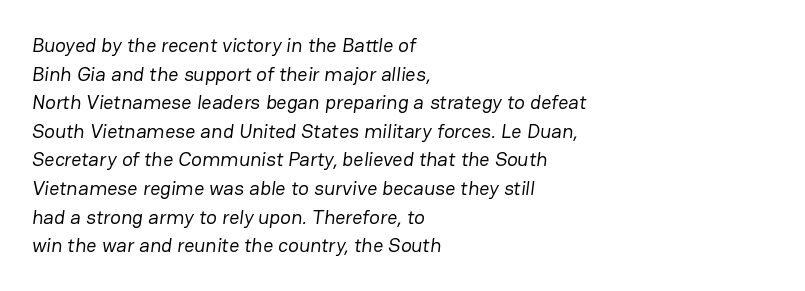
The image shows 20 px text type; set left-aligned, normal line spacing (1.43x), normal letter spacing, not underlined.
